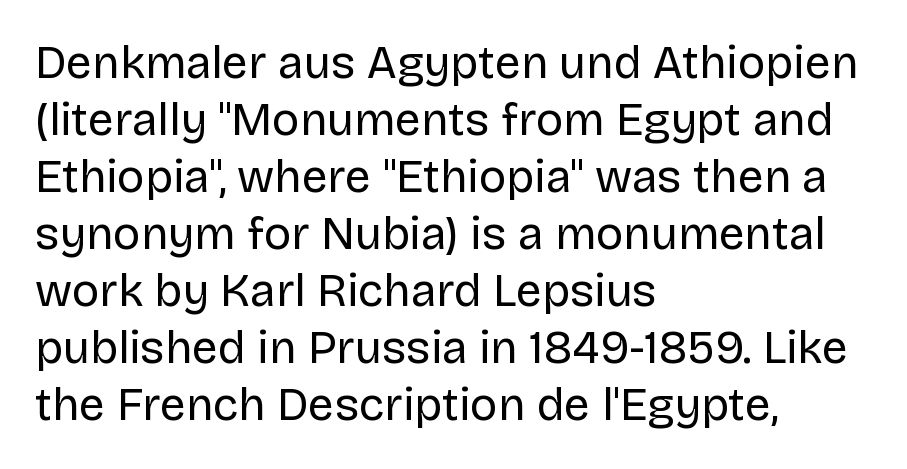
{"serif": "no", "italic": "no", "bold": "no", "weight": "regular", "width": "normal", "stroke_contrast": "low", "x_height": "large", "monospaced": "no", "underline": "no", "align": "left", "line_spacing_ratio": 1.24, "letter_spacing": "normal", "letter_spacing_em": 0.0, "glyph_px": 46}
